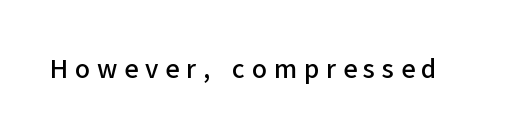
Q: Is the text italic (slanted)? A: No, it is upright.
Q: Is the text underlined? A: No.
Q: Is the spacing between letters normal or unusually wide? A: Unusually wide.
